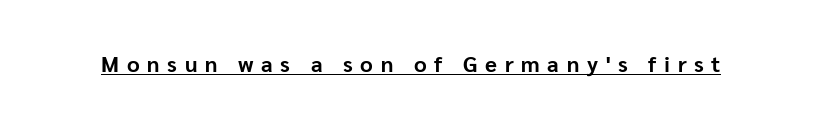
The image shows 22 px bold type, upright; set unusually wide letter spacing (+0.35 em), underlined.
